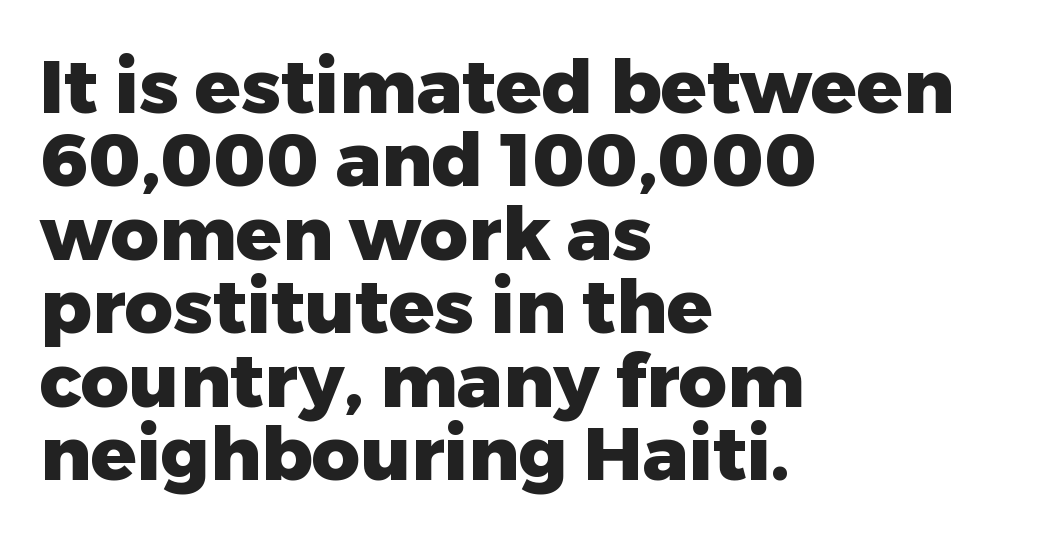
Q: Is the text bold? A: Yes.
Q: Is the text italic (slanted)? A: No, it is upright.
Q: Is the typeface a serif or a sans-serif typeface? A: Sans-serif.
Q: Is the text underlined? A: No.
Q: How is the paragraph aligned? A: Left-aligned.
Q: Is the spacing between letters normal or unusually wide? A: Normal.
Q: Is the spacing between lines tight, normal or loose? A: Tight.
Q: Width (condensed, normal, or wide)? A: Normal.
Q: Stroke contrast? A: Low.
Q: x-height? A: Medium.
Q: Monospaced? A: No.
